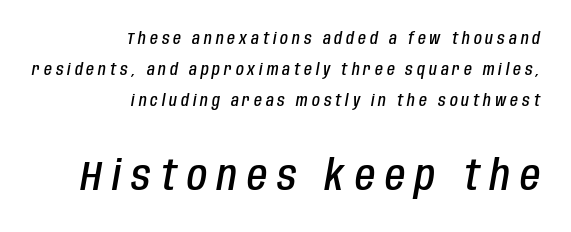
Q: Is the text bold? A: Semi-bold.
Q: Is the text italic (slanted)? A: Yes, it leans right by about 10 degrees.
Q: Is the text underlined? A: No.
Q: How is the paragraph aligned? A: Right-aligned.
Q: Is the spacing between letters normal or unusually wide? A: Unusually wide.
Q: Is the spacing between lines tight, normal or loose? A: Loose.
Q: Which block of text is set in a larger size, the first (top) or the second (bottom)? A: The second (bottom) one.
Q: Width (condensed, normal, or wide)? A: Condensed.
Q: Stroke contrast? A: Low.
Q: x-height? A: Large.
Q: Monospaced? A: No.
